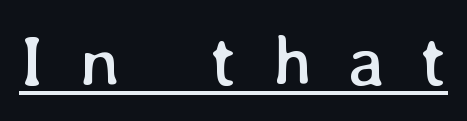
Every word sits above its own underline. These glyphs show unthickened strokes, regular width or finer. Is this a fixed-width face? No — the glyphs have proportional, varying widths. There is plenty of visible air inserted between adjacent glyphs.
